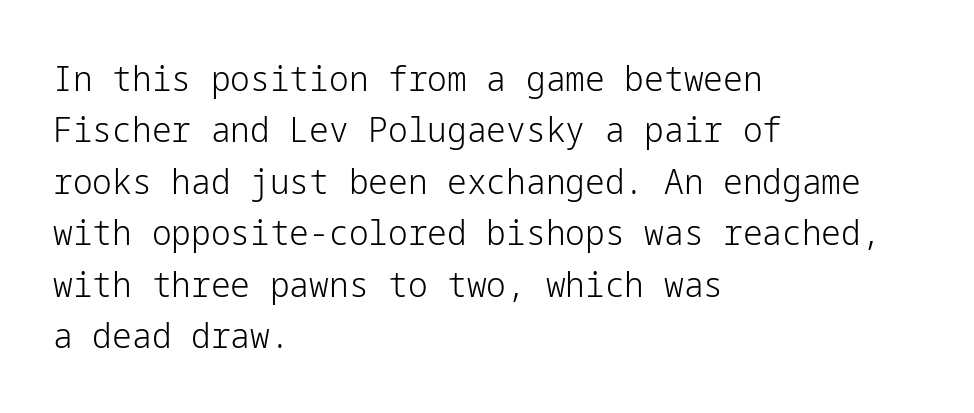
{"serif": "no", "italic": "no", "bold": "no", "weight": "light", "width": "normal", "stroke_contrast": "low", "x_height": "medium", "underline": "no", "align": "left", "line_spacing": "normal", "line_spacing_ratio": 1.47, "letter_spacing": "normal", "letter_spacing_em": 0.0, "glyph_px": 35}
